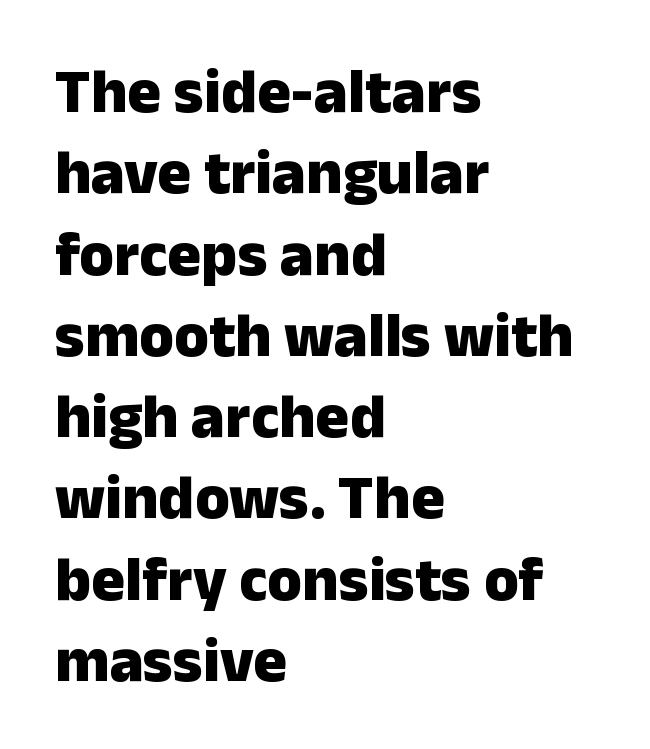
Q: Is the text bold? A: Yes.
Q: Is the text italic (slanted)? A: No, it is upright.
Q: Is the typeface a serif or a sans-serif typeface? A: Sans-serif.
Q: Is the text underlined? A: No.
Q: How is the paragraph aligned? A: Left-aligned.
Q: Is the spacing between letters normal or unusually wide? A: Normal.
Q: Is the spacing between lines tight, normal or loose? A: Normal.
Q: Width (condensed, normal, or wide)? A: Normal.
Q: Stroke contrast? A: Low.
Q: x-height? A: Medium.
Q: Monospaced? A: No.
